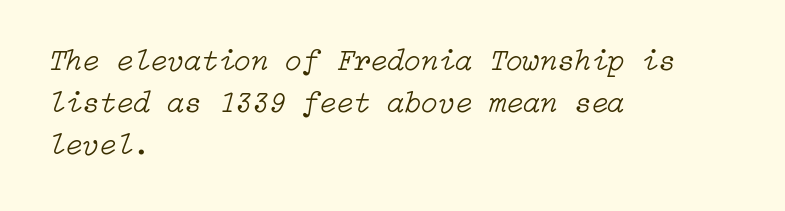
What stands out about the letter spacing? Nothing — it is the standard amount. Slanted lettering throughout. The passage is arranged the way most books set body copy — flush left. The passage shown stacks its lines at a standard gap. The weight would be labelled regular, book, light, or lighter still.
